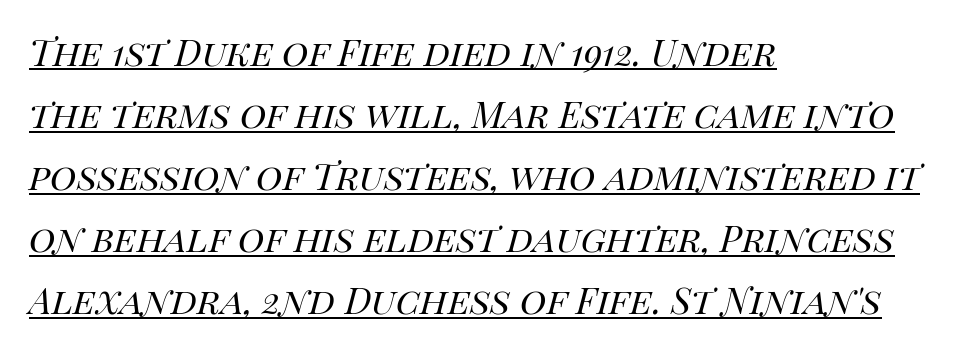
{"italic": "yes", "lean": "right", "slant_degrees": 14, "bold": "no", "weight": "regular", "width": "normal", "stroke_contrast": "high", "x_height": "large", "monospaced": "no", "underline": "yes", "align": "left", "line_spacing": "normal", "line_spacing_ratio": 1.38, "letter_spacing": "normal", "letter_spacing_em": 0.0, "glyph_px": 45}
